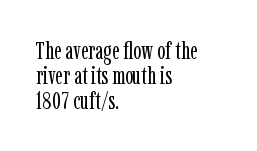
The image shows 24 px text type, upright; set left-aligned, tight line spacing (1.04x), normal letter spacing, not underlined.
